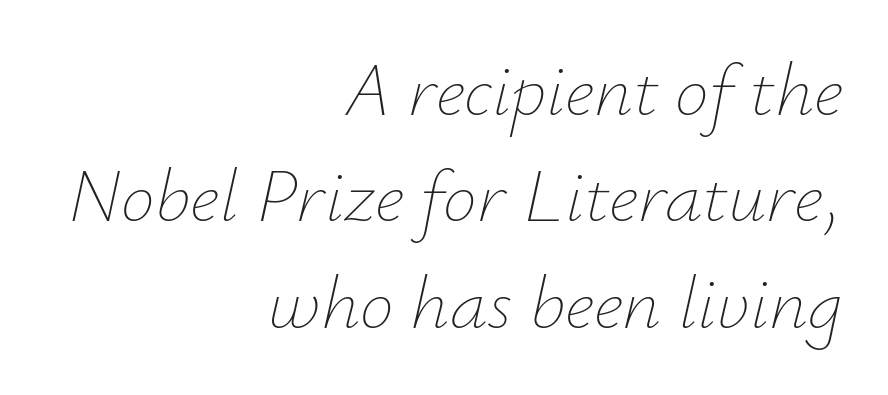
Q: Is the text bold? A: No.
Q: Is the text italic (slanted)? A: Yes, it leans right by about 12 degrees.
Q: Is the text underlined? A: No.
Q: How is the paragraph aligned? A: Right-aligned.
Q: Is the spacing between letters normal or unusually wide? A: Normal.
Q: Is the spacing between lines tight, normal or loose? A: Normal.
Q: Width (condensed, normal, or wide)? A: Normal.
Q: Stroke contrast? A: Low.
Q: x-height? A: Small.
Q: Monospaced? A: No.
